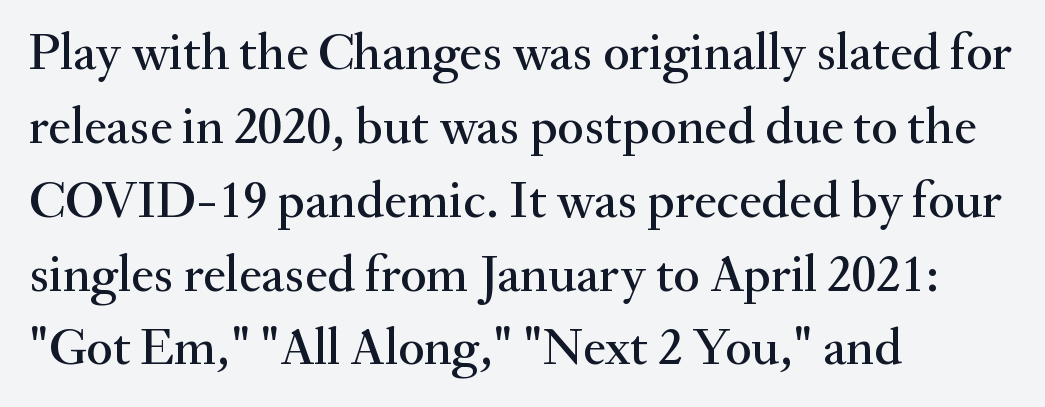
{"serif": "yes", "italic": "no", "width": "normal", "stroke_contrast": "medium", "x_height": "small", "monospaced": "no", "underline": "no", "align": "left", "line_spacing": "normal", "line_spacing_ratio": 1.42, "letter_spacing": "normal", "letter_spacing_em": 0.0, "glyph_px": 52}
